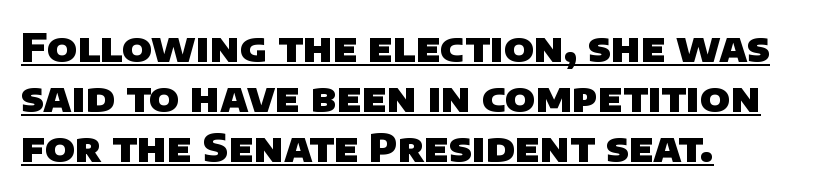
The image shows 39 px heavy sans-serif type; set left-aligned, normal line spacing (1.28x), normal letter spacing, underlined; low stroke contrast and a large x-height.
